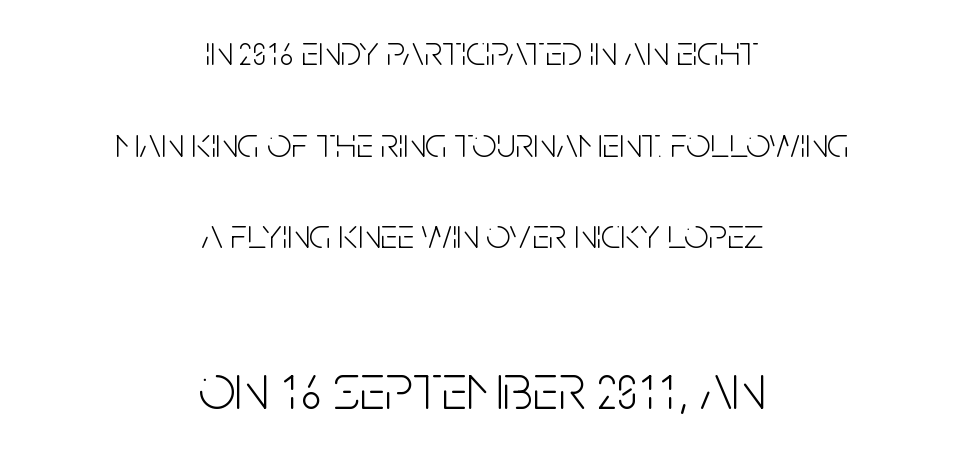
Q: Is the text bold? A: No.
Q: Is the text italic (slanted)? A: No, it is upright.
Q: Is the typeface a serif or a sans-serif typeface? A: Sans-serif.
Q: Is the text underlined? A: No.
Q: How is the paragraph aligned? A: Centered.
Q: Is the spacing between letters normal or unusually wide? A: Normal.
Q: Is the spacing between lines tight, normal or loose? A: Loose.
Q: Which block of text is set in a larger size, the first (top) or the second (bottom)? A: The second (bottom) one.
Q: Width (condensed, normal, or wide)? A: Condensed.
Q: Stroke contrast? A: Low.
Q: x-height? A: Large.
Q: Monospaced? A: No.
